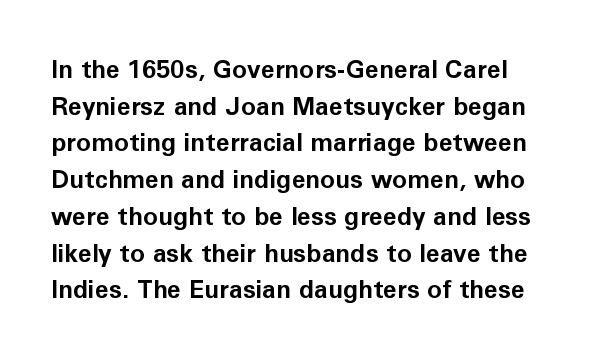
The image shows 25 px bold type, upright; set normal line spacing (1.47x), normal letter spacing, not underlined.
